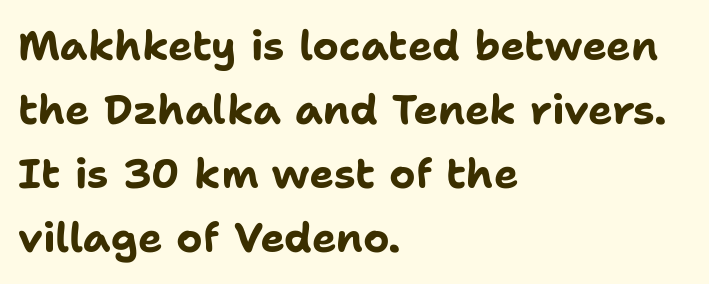
Q: Is the text bold? A: Yes.
Q: Is the text italic (slanted)? A: No, it is upright.
Q: Is the typeface a serif or a sans-serif typeface? A: Sans-serif.
Q: Is the text underlined? A: No.
Q: How is the paragraph aligned? A: Left-aligned.
Q: Is the spacing between letters normal or unusually wide? A: Normal.
Q: Is the spacing between lines tight, normal or loose? A: Normal.
Q: Width (condensed, normal, or wide)? A: Normal.
Q: Stroke contrast? A: Low.
Q: x-height? A: Medium.
Q: Monospaced? A: No.
